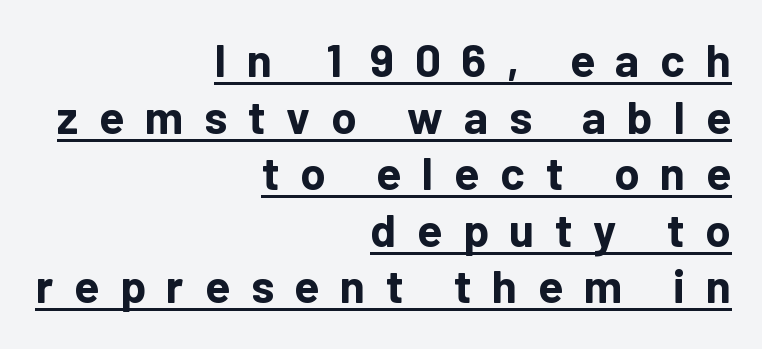
The image shows 46 px bold sans-serif type, upright; set right-aligned, line spacing 1.23x, unusually wide letter spacing (+0.45 em), underlined; low stroke contrast and a medium x-height.
